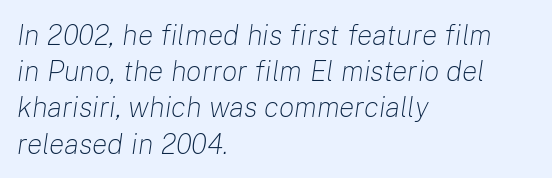
Is this a heavy cut? Hardly; it is regular or lighter. Alignment: flush left. Lines of text with bare space underneath. Notice how descenders clear the ascenders below comfortably — that's standard leading.
